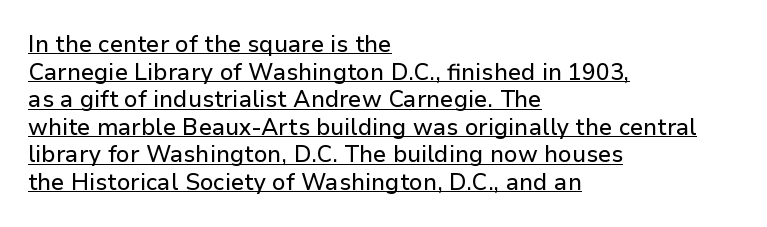
{"italic": "no", "underline": "yes", "align": "left", "line_spacing_ratio": 1.2, "letter_spacing": "normal", "letter_spacing_em": 0.0, "glyph_px": 23}
